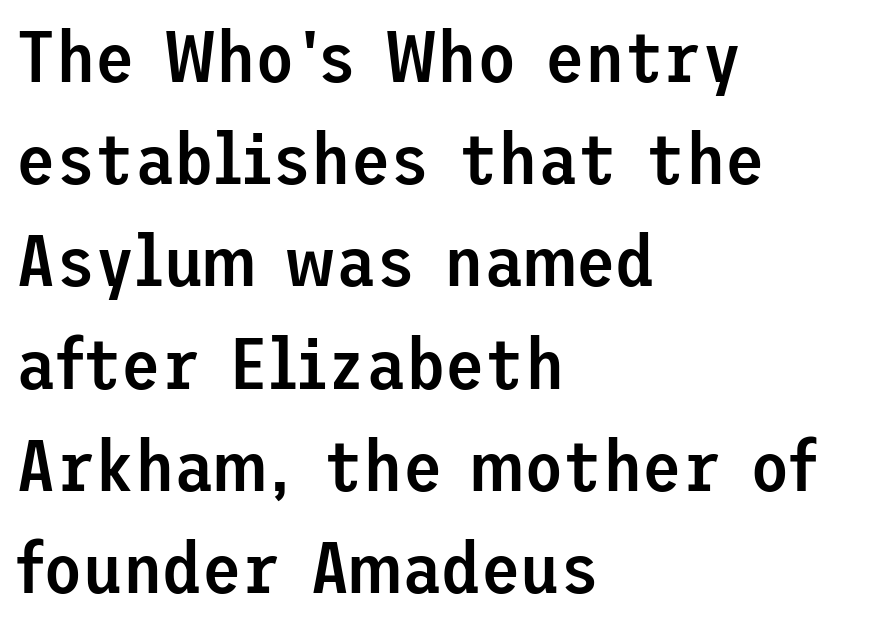
The rendering anchors every line to the left-hand side. The glyphs have the mass of a demibold cut, below bold. The passage shown has conventional tracking throughout. The glyphs are unaccompanied by any horizontal stroke below them. The font's upright variant was chosen for this text. Regarding leading, the lines here are spaced in the standard way.
